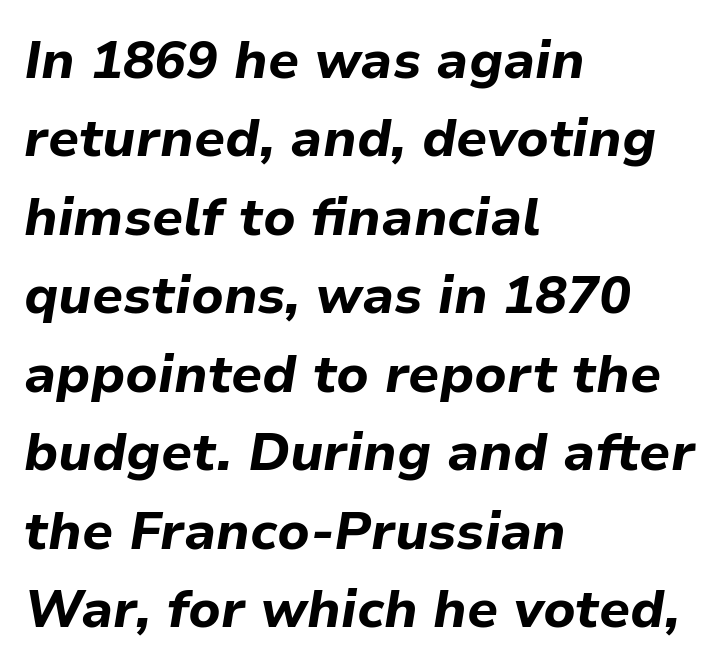
{"italic": "yes", "lean": "right", "slant_degrees": 9, "bold": "yes", "weight": "bold", "width": "normal", "stroke_contrast": "low", "x_height": "medium", "monospaced": "no", "underline": "no", "align": "left", "line_spacing": "normal", "line_spacing_ratio": 1.48, "letter_spacing": "normal", "letter_spacing_em": 0.0, "glyph_px": 53}
